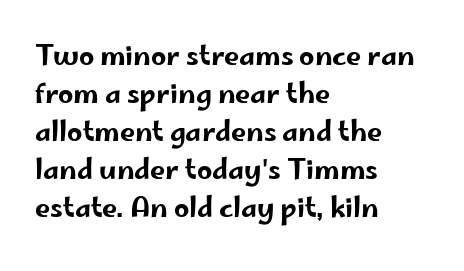
{"italic": "no", "underline": "no", "align": "left", "line_spacing": "normal", "line_spacing_ratio": 1.41, "letter_spacing": "normal", "letter_spacing_em": 0.0, "glyph_px": 27}
